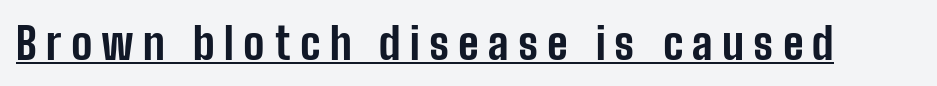
Q: Is the text bold? A: Yes.
Q: Is the text italic (slanted)? A: No, it is upright.
Q: Is the typeface a serif or a sans-serif typeface? A: Sans-serif.
Q: Is the text underlined? A: Yes.
Q: Is the spacing between letters normal or unusually wide? A: Unusually wide.
Q: Width (condensed, normal, or wide)? A: Condensed.
Q: Stroke contrast? A: Low.
Q: x-height? A: Medium.
Q: Monospaced? A: No.
